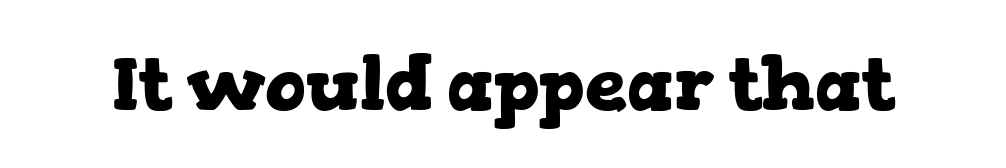
Q: Is the text bold? A: Yes.
Q: Is the text italic (slanted)? A: No, it is upright.
Q: Is the typeface a serif or a sans-serif typeface? A: Serif.
Q: Is the text underlined? A: No.
Q: Is the spacing between letters normal or unusually wide? A: Normal.
Q: Width (condensed, normal, or wide)? A: Wide.
Q: Stroke contrast? A: Low.
Q: x-height? A: Medium.
Q: Monospaced? A: No.
